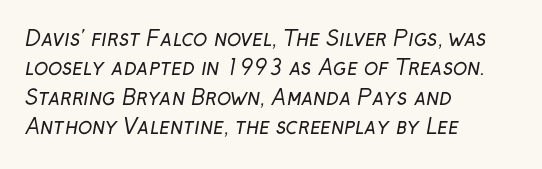
The image shows 21 px text type; set left-aligned, normal line spacing (1.4x), normal letter spacing, not underlined.
